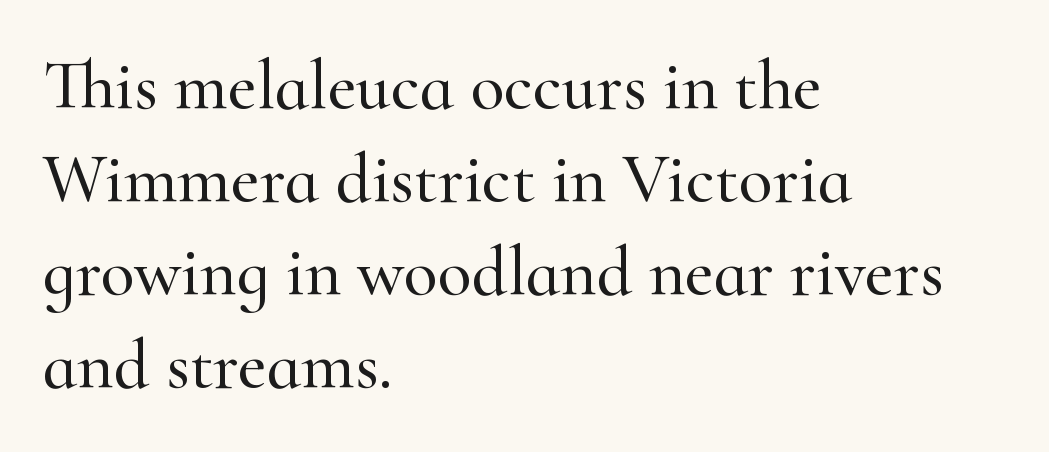
The image shows 70 px serif type, upright; set left-aligned, normal line spacing (1.33x), normal letter spacing, not underlined; high stroke contrast and a small x-height.
